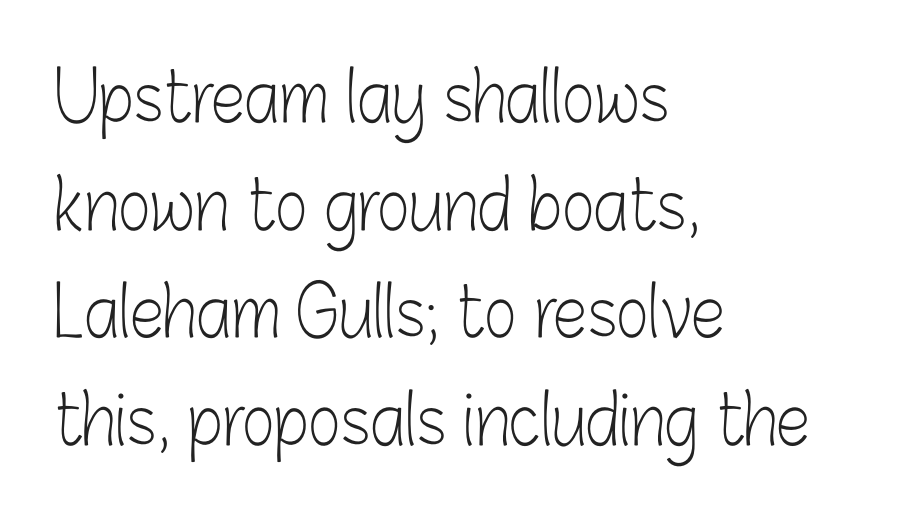
{"serif": "no", "italic": "no", "bold": "no", "weight": "light", "width": "condensed", "stroke_contrast": "low", "x_height": "medium", "monospaced": "no", "underline": "no", "align": "left", "line_spacing": "normal", "line_spacing_ratio": 1.56, "letter_spacing": "normal", "letter_spacing_em": 0.0, "glyph_px": 69}
